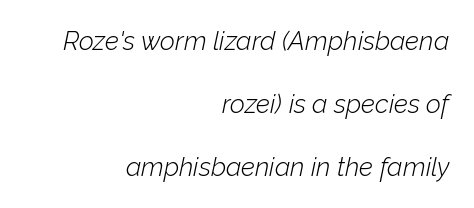
{"italic": "yes", "lean": "right", "slant_degrees": 12, "bold": "no", "underline": "no", "align": "right", "line_spacing": "loose", "line_spacing_ratio": 2.42, "letter_spacing": "normal", "letter_spacing_em": 0.0, "glyph_px": 26}
